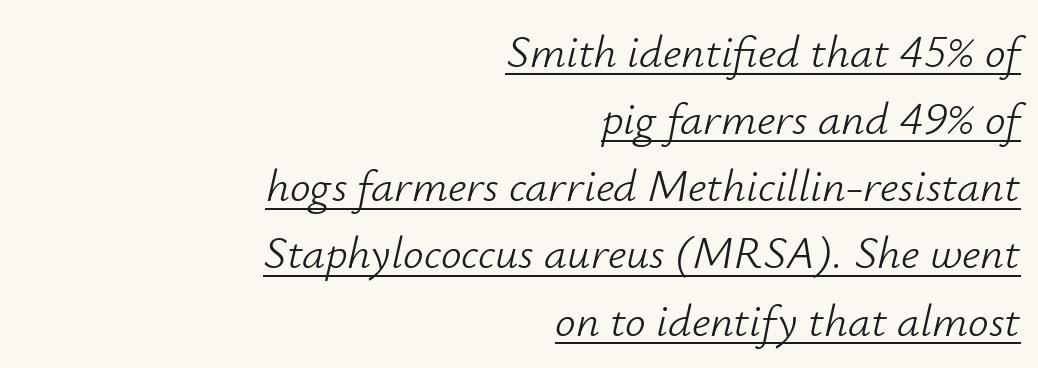
{"italic": "yes", "lean": "right", "slant_degrees": 12, "bold": "no", "weight": "light", "width": "normal", "stroke_contrast": "low", "x_height": "small", "monospaced": "no", "underline": "yes", "align": "right", "line_spacing": "normal", "line_spacing_ratio": 1.46, "letter_spacing": "normal", "letter_spacing_em": 0.0, "glyph_px": 46}
